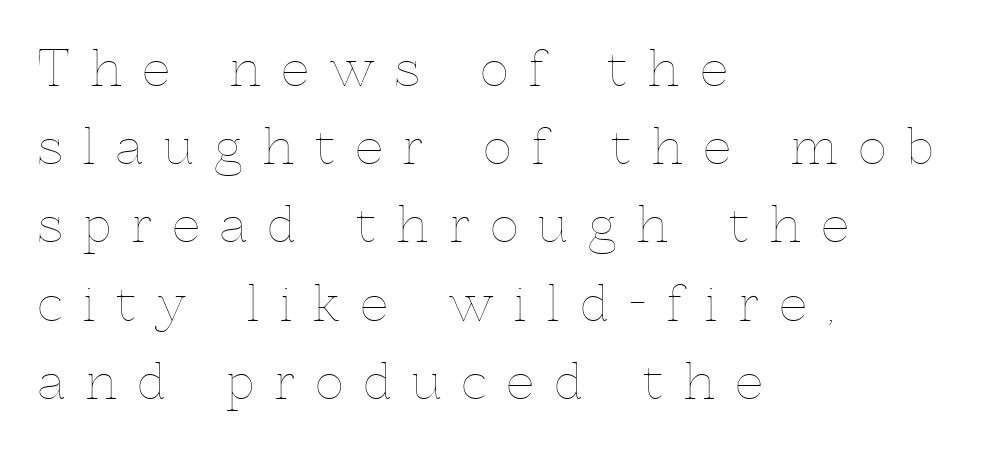
Q: Is the text bold? A: No.
Q: Is the text italic (slanted)? A: No, it is upright.
Q: Is the text underlined? A: No.
Q: How is the paragraph aligned? A: Left-aligned.
Q: Is the spacing between letters normal or unusually wide? A: Unusually wide.
Q: Is the spacing between lines tight, normal or loose? A: Normal.
Q: Width (condensed, normal, or wide)? A: Normal.
Q: x-height? A: Medium.
Q: Monospaced? A: No.
